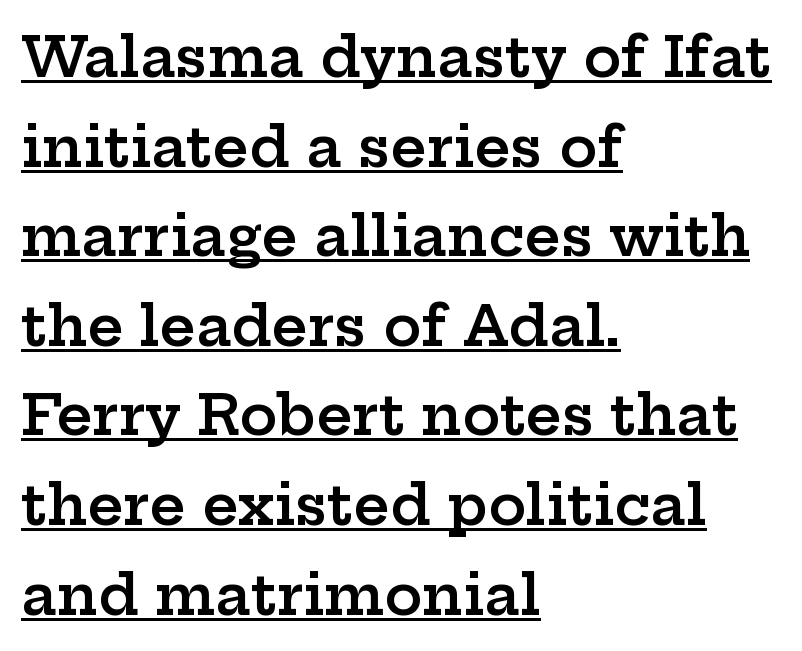
{"serif": "yes", "italic": "no", "bold": "semi", "weight": "semibold", "width": "wide", "stroke_contrast": "low", "x_height": "medium", "monospaced": "no", "underline": "yes", "align": "left", "line_spacing": "normal", "line_spacing_ratio": 1.6, "letter_spacing": "normal", "letter_spacing_em": 0.0, "glyph_px": 56}
